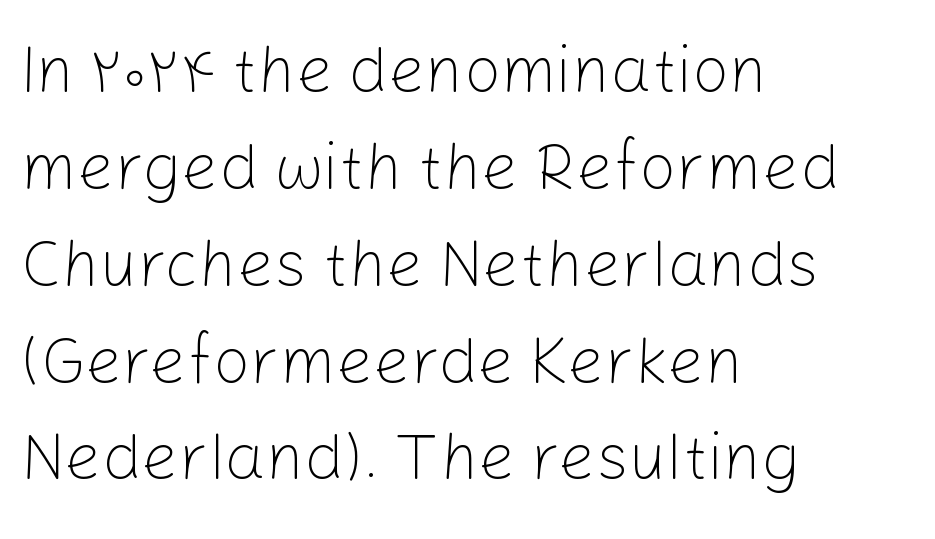
This sample is left-justified, so line endings fall wherever the words run out. Think standard paragraph weight, or any step lighter than that. Unmarked baselines from the first word to the last. Compared with typical body copy, the letter spacing here is the same. Does the lettering tilt? It doesn't — this is upright.
